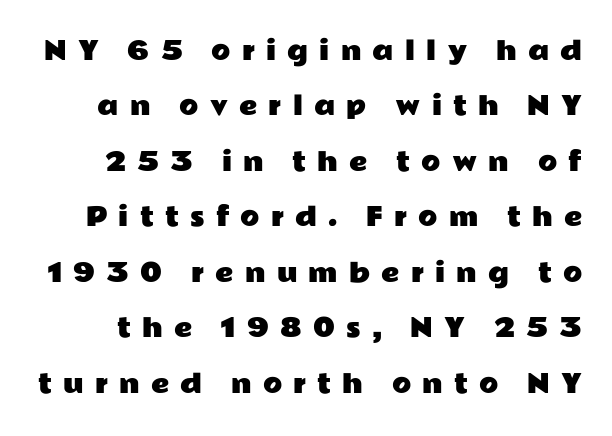
The image shows 25 px text type, upright; set loose line spacing (2.22x), unusually wide letter spacing (+0.45 em), not underlined.
